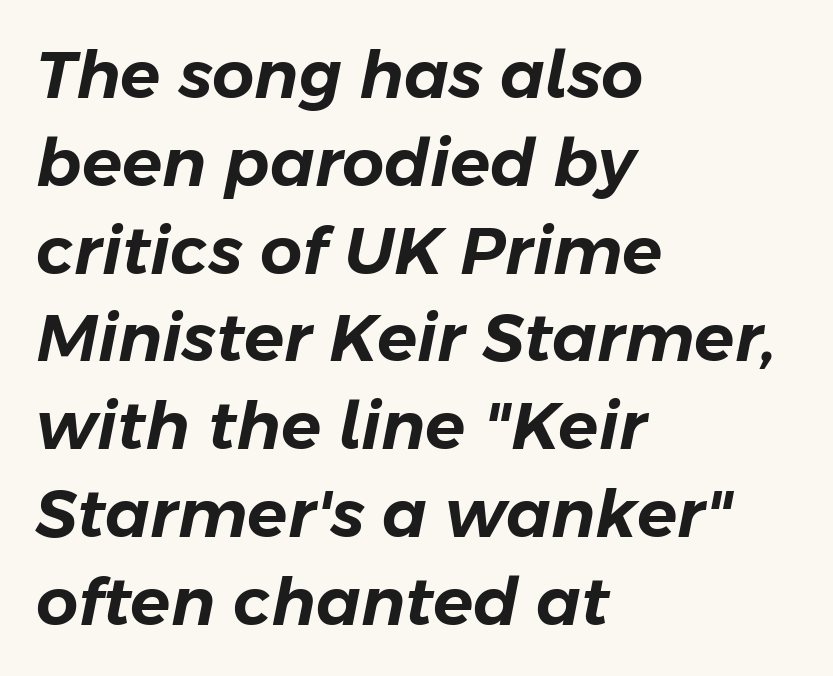
Q: Is the text italic (slanted)? A: Yes, it leans right by about 11 degrees.
Q: Is the text underlined? A: No.
Q: How is the paragraph aligned? A: Left-aligned.
Q: Is the spacing between letters normal or unusually wide? A: Normal.
Q: Is the spacing between lines tight, normal or loose? A: Normal.
Q: Width (condensed, normal, or wide)? A: Normal.
Q: Stroke contrast? A: Low.
Q: x-height? A: Medium.
Q: Monospaced? A: No.
